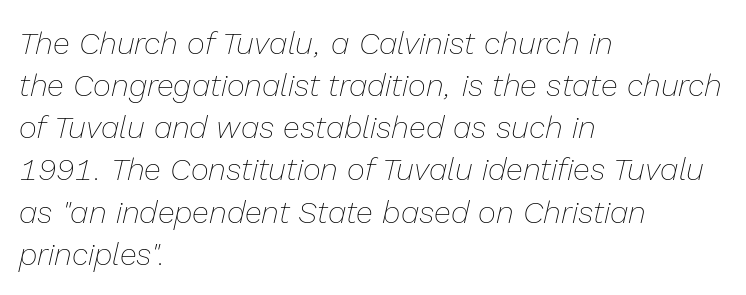
No chunkiness to these letters — they're not bold. Slanted lettering throughout. Quick note: underline off. Here the designer chose a conventional face with non-uniform glyph widths. Reading down the column, the eye jumps a familiar distance to each next line.
